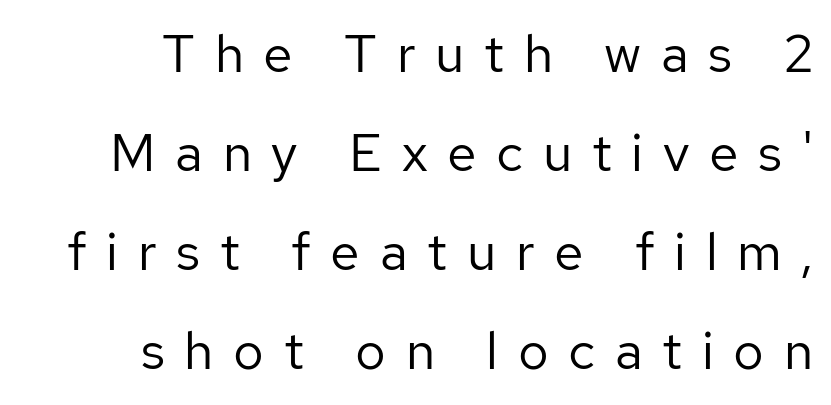
The image shows 53 px regular-weight sans-serif type, upright; set right-aligned, line spacing 1.87x, unusually wide letter spacing (+0.37 em), not underlined; low stroke contrast and a medium x-height.
